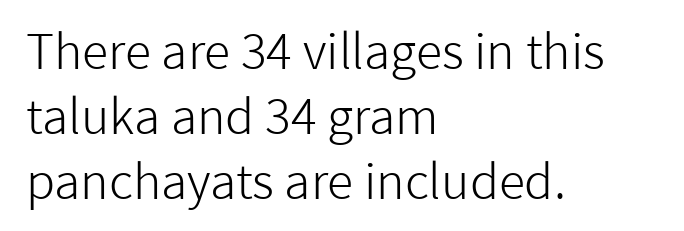
{"serif": "no", "italic": "no", "bold": "no", "weight": "light", "width": "normal", "stroke_contrast": "low", "x_height": "medium", "monospaced": "no", "underline": "no", "align": "left", "line_spacing": "normal", "line_spacing_ratio": 1.35, "letter_spacing": "normal", "letter_spacing_em": 0.0, "glyph_px": 48}
